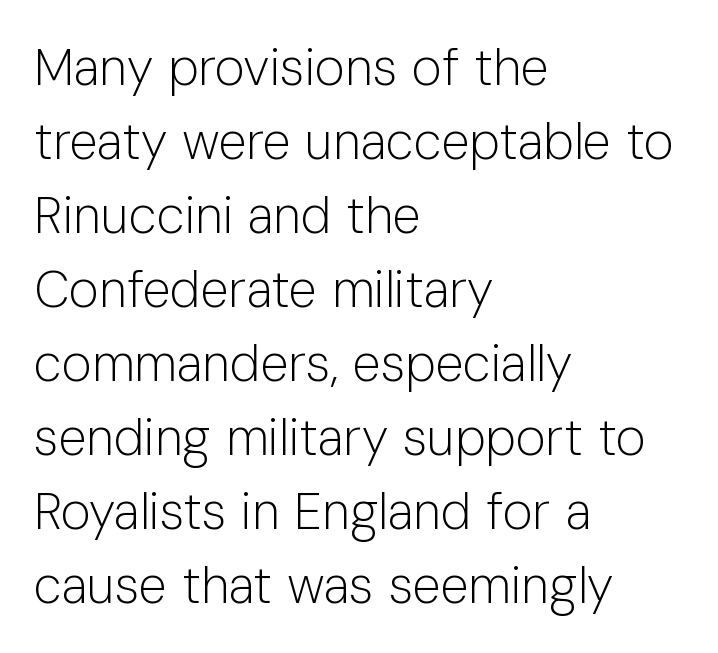
{"serif": "no", "italic": "no", "bold": "no", "weight": "light", "width": "normal", "stroke_contrast": "low", "x_height": "medium", "monospaced": "no", "underline": "no", "align": "left", "line_spacing": "normal", "line_spacing_ratio": 1.45, "letter_spacing": "normal", "letter_spacing_em": 0.0, "glyph_px": 51}
